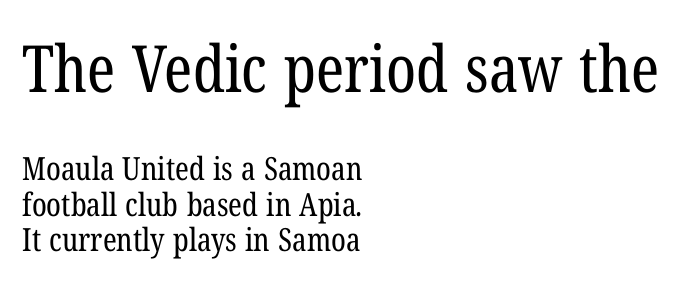
{"serif": "yes", "bold": "no", "weight": "regular", "width": "condensed", "stroke_contrast": "low", "x_height": "medium", "monospaced": "no", "underline": "no", "align": "left", "line_spacing": "tight", "line_spacing_ratio": 1.1, "letter_spacing": "normal", "letter_spacing_em": 0.0, "larger_block": "first", "size_ratio": 2.03, "glyph_px": 65}
